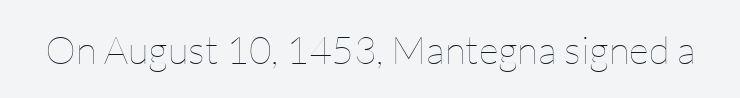
Q: Is the text bold? A: No.
Q: Is the text italic (slanted)? A: No, it is upright.
Q: Is the text underlined? A: No.
Q: Is the spacing between letters normal or unusually wide? A: Normal.
Q: Width (condensed, normal, or wide)? A: Normal.
Q: Stroke contrast? A: Low.
Q: x-height? A: Medium.
Q: Monospaced? A: No.
